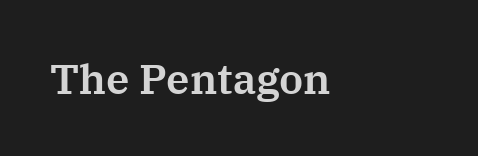
{"serif": "yes", "italic": "no", "width": "normal", "stroke_contrast": "medium", "x_height": "medium", "monospaced": "no", "underline": "no", "align": "left", "letter_spacing": "normal", "letter_spacing_em": 0.0, "glyph_px": 42}
